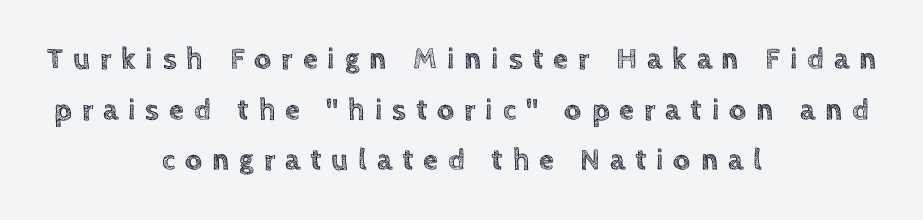
There is plenty of visible air inserted between adjacent glyphs. This sample is center-justified, so both line endings float freely. Character widths vary here, with narrow letters taking less room than wide ones. A typesetter would call this leading conventional body-copy spacing. Descenders hang freely into open space.
